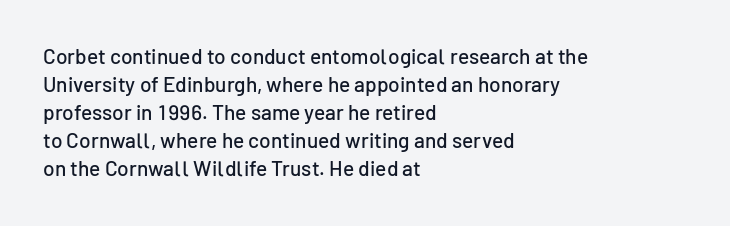
{"italic": "no", "underline": "no", "align": "left", "line_spacing": "normal", "line_spacing_ratio": 1.33, "letter_spacing": "normal", "letter_spacing_em": 0.0, "glyph_px": 21}
